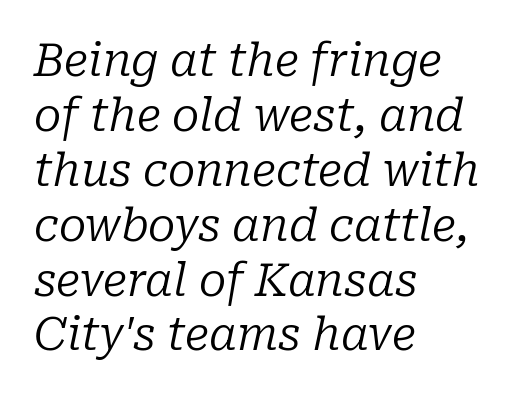
Q: Is the text bold? A: No.
Q: Is the text italic (slanted)? A: Yes, it leans right by about 10 degrees.
Q: Is the typeface a serif or a sans-serif typeface? A: Serif.
Q: Is the text underlined? A: No.
Q: How is the paragraph aligned? A: Left-aligned.
Q: Is the spacing between letters normal or unusually wide? A: Normal.
Q: Width (condensed, normal, or wide)? A: Normal.
Q: Stroke contrast? A: Low.
Q: x-height? A: Medium.
Q: Monospaced? A: No.
